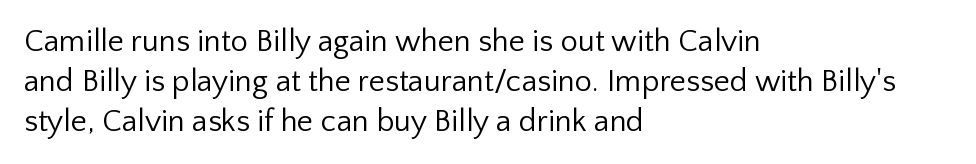
Q: Is the text bold? A: No.
Q: Is the text italic (slanted)? A: No, it is upright.
Q: Is the typeface a serif or a sans-serif typeface? A: Sans-serif.
Q: Is the text underlined? A: No.
Q: How is the paragraph aligned? A: Left-aligned.
Q: Is the spacing between letters normal or unusually wide? A: Normal.
Q: Is the spacing between lines tight, normal or loose? A: Normal.
Q: Width (condensed, normal, or wide)? A: Normal.
Q: Stroke contrast? A: Low.
Q: x-height? A: Medium.
Q: Monospaced? A: No.
